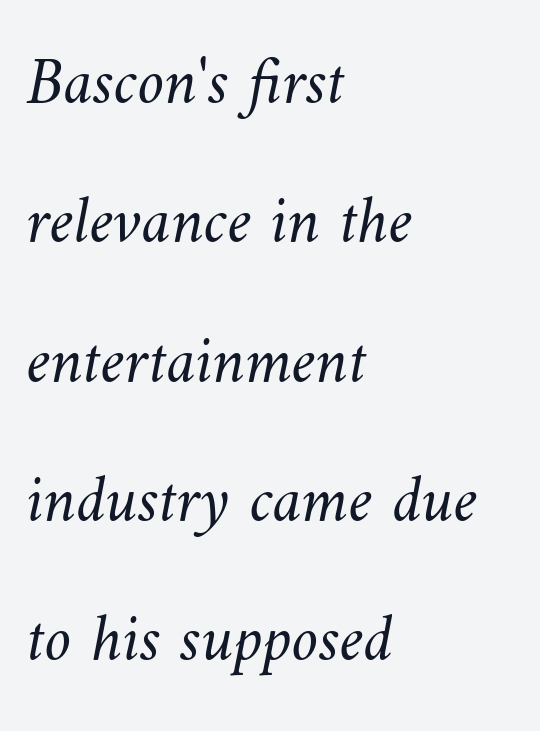
The image shows 67 px light type; set left-aligned, loose line spacing (2.08x), normal letter spacing, not underlined; medium stroke contrast and a small x-height.
